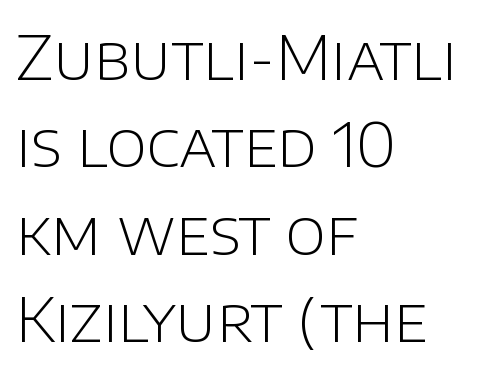
Vertically, the passage feels balanced, rows spaced as you'd expect. Weight: not bold — regular or lighter. Proportional: the letters do not fall into vertical columns. No extra tracking has been applied to these lines.
